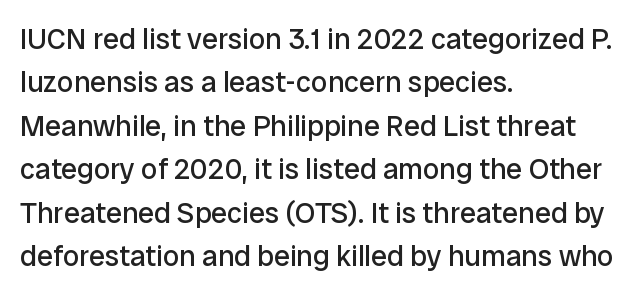
{"serif": "no", "italic": "no", "bold": "no", "weight": "regular", "width": "normal", "stroke_contrast": "low", "x_height": "medium", "monospaced": "no", "underline": "no", "align": "left", "line_spacing": "normal", "line_spacing_ratio": 1.5, "letter_spacing": "normal", "letter_spacing_em": 0.0, "glyph_px": 29}
